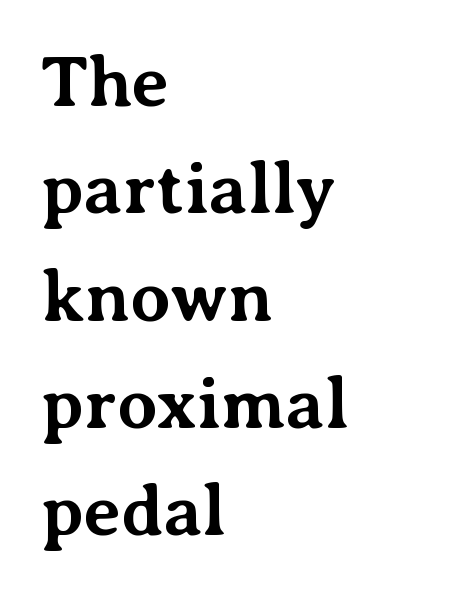
Q: Is the text bold? A: Yes.
Q: Is the text italic (slanted)? A: No, it is upright.
Q: Is the typeface a serif or a sans-serif typeface? A: Serif.
Q: Is the text underlined? A: No.
Q: How is the paragraph aligned? A: Left-aligned.
Q: Is the spacing between letters normal or unusually wide? A: Normal.
Q: Is the spacing between lines tight, normal or loose? A: Normal.
Q: Width (condensed, normal, or wide)? A: Normal.
Q: Stroke contrast? A: Medium.
Q: x-height? A: Medium.
Q: Monospaced? A: No.
